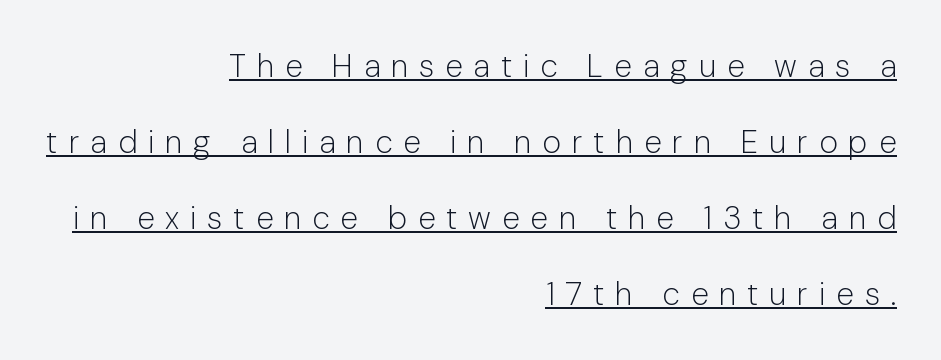
The glyphs are accompanied by a horizontal stroke just below them. Stems here are at most as thick as an everyday book face. Note the varied advance widths — an 'i' is clearly narrower than an 'm'. Ordinary non-slanted type is in use.
